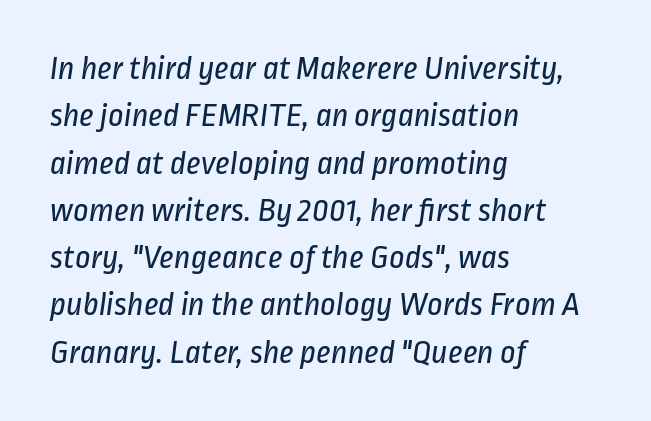
The image shows 34 px regular-weight, condensed sans-serif type; set left-aligned, normal line spacing (1.39x), normal letter spacing, not underlined; low stroke contrast and a medium x-height.
